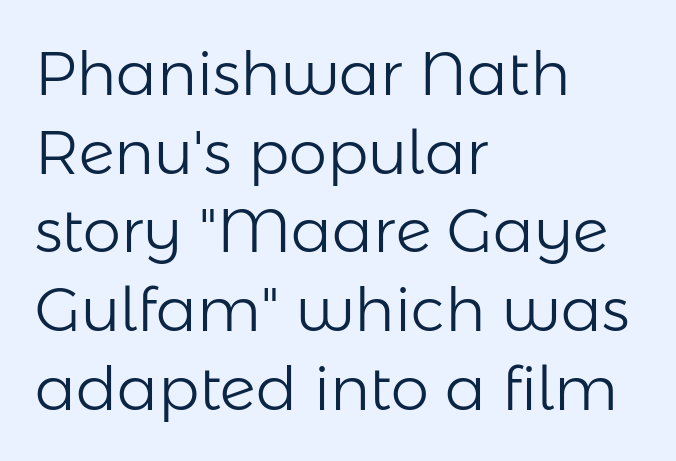
Compared with typical body copy, the letter spacing here is the same. Think of a printed novel: that variable character pitch is what you see here. Check the space under the baseline: it is left empty. Evenly set lines give the paragraph a standard silhouette. A typesetter would label this face a sans.
